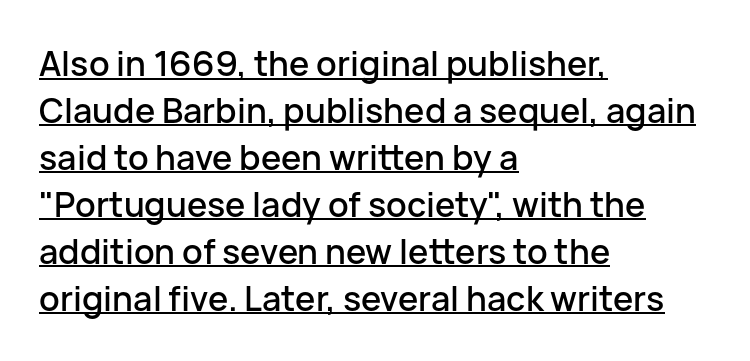
The image shows 34 px sans-serif type, upright; set left-aligned, normal line spacing (1.38x), normal letter spacing, underlined; low stroke contrast and a medium x-height.
